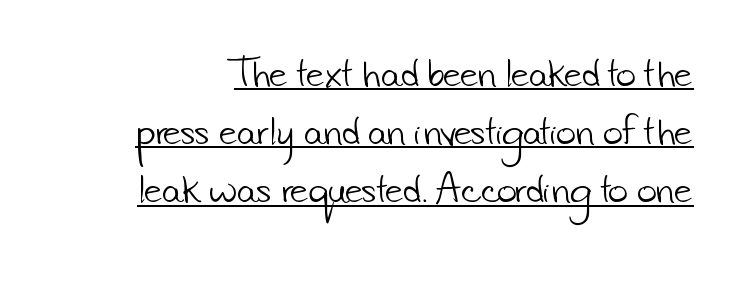
Q: Is the text bold? A: No.
Q: Is the typeface a serif or a sans-serif typeface? A: Sans-serif.
Q: Is the text underlined? A: Yes.
Q: Is the spacing between letters normal or unusually wide? A: Normal.
Q: Width (condensed, normal, or wide)? A: Normal.
Q: Stroke contrast? A: Low.
Q: x-height? A: Small.
Q: Monospaced? A: No.
